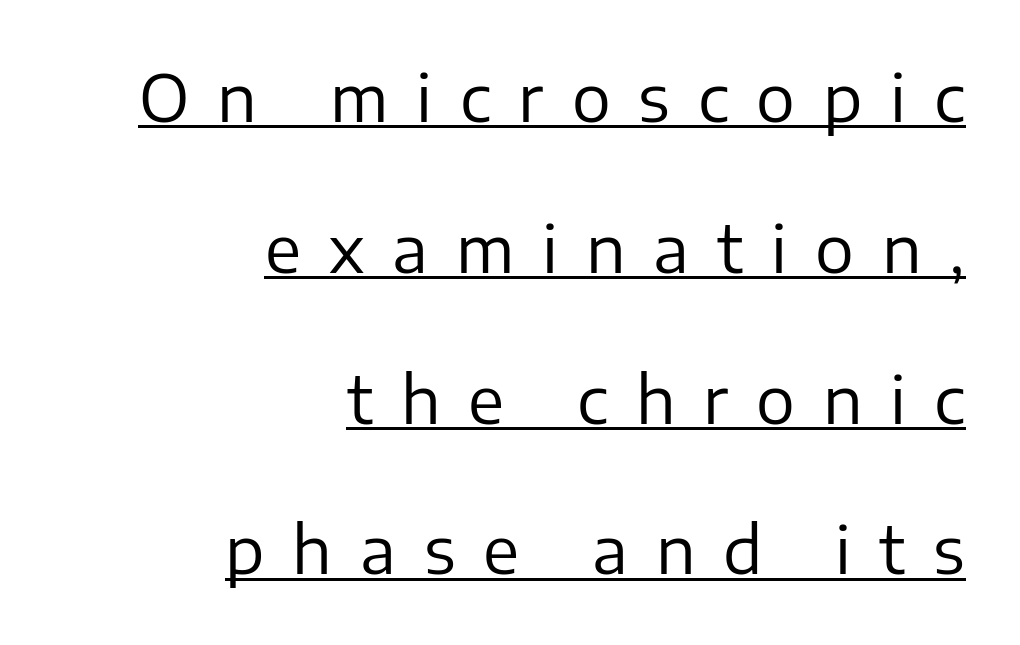
Q: Is the text bold? A: No.
Q: Is the text italic (slanted)? A: No, it is upright.
Q: Is the typeface a serif or a sans-serif typeface? A: Sans-serif.
Q: Is the text underlined? A: Yes.
Q: How is the paragraph aligned? A: Right-aligned.
Q: Is the spacing between letters normal or unusually wide? A: Unusually wide.
Q: Is the spacing between lines tight, normal or loose? A: Loose.
Q: Width (condensed, normal, or wide)? A: Normal.
Q: Stroke contrast? A: Low.
Q: x-height? A: Medium.
Q: Monospaced? A: No.
